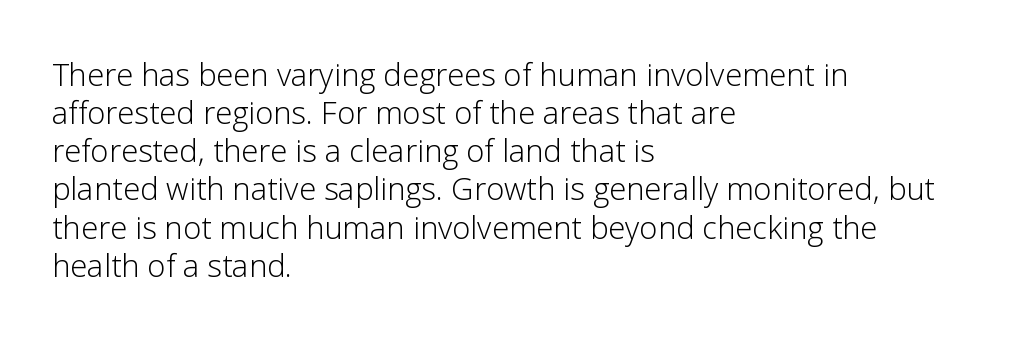
{"serif": "no", "italic": "no", "bold": "no", "weight": "light", "width": "normal", "stroke_contrast": "low", "x_height": "medium", "monospaced": "no", "underline": "no", "align": "left", "line_spacing_ratio": 1.23, "letter_spacing": "normal", "letter_spacing_em": 0.0, "glyph_px": 31}
